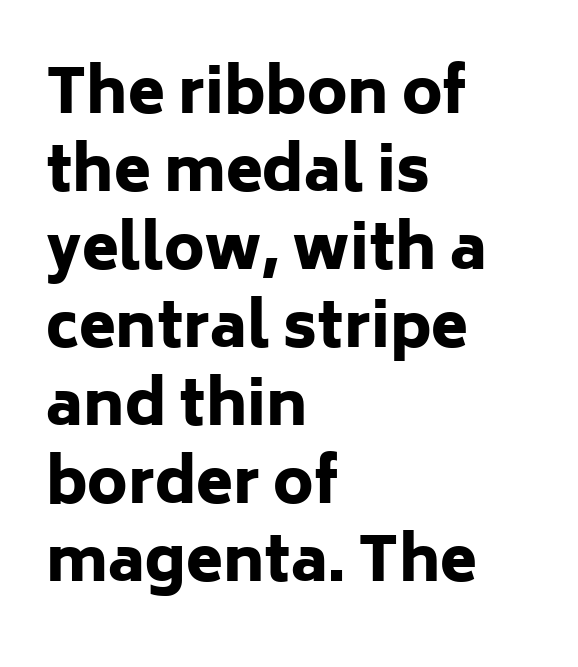
The image shows 60 px heavy sans-serif type, upright; set left-aligned, normal line spacing (1.3x), normal letter spacing, not underlined; low stroke contrast and a medium x-height.
